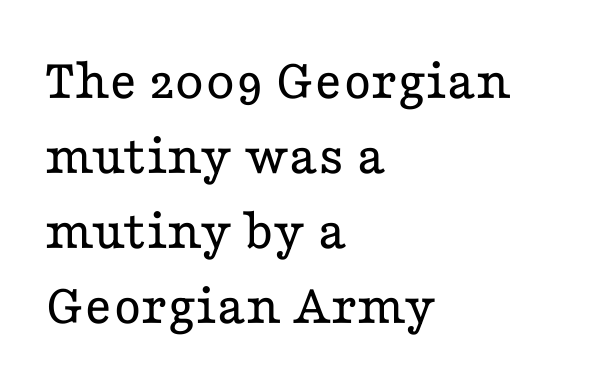
Q: Is the text bold? A: No.
Q: Is the text italic (slanted)? A: No, it is upright.
Q: Is the typeface a serif or a sans-serif typeface? A: Serif.
Q: Is the text underlined? A: No.
Q: How is the paragraph aligned? A: Left-aligned.
Q: Is the spacing between letters normal or unusually wide? A: Normal.
Q: Is the spacing between lines tight, normal or loose? A: Normal.
Q: Width (condensed, normal, or wide)? A: Wide.
Q: Stroke contrast? A: Low.
Q: x-height? A: Medium.
Q: Monospaced? A: No.
